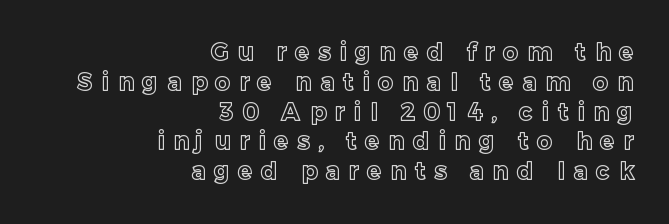
Q: Is the text italic (slanted)? A: No, it is upright.
Q: Is the text underlined? A: No.
Q: How is the paragraph aligned? A: Right-aligned.
Q: Is the spacing between letters normal or unusually wide? A: Unusually wide.
